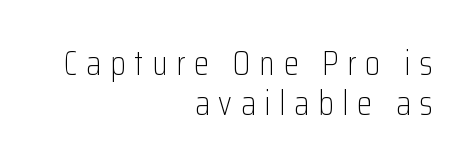
{"serif": "no", "italic": "no", "bold": "no", "weight": "light", "width": "condensed", "stroke_contrast": "low", "x_height": "medium", "monospaced": "no", "underline": "no", "align": "right", "line_spacing_ratio": 1.17, "letter_spacing": "wide", "letter_spacing_em": 0.26, "glyph_px": 34}
